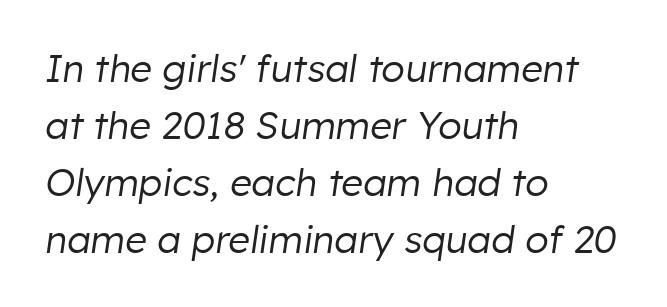
Q: Is the text bold? A: No.
Q: Is the text italic (slanted)? A: Yes, it leans right by about 8 degrees.
Q: Is the text underlined? A: No.
Q: How is the paragraph aligned? A: Left-aligned.
Q: Is the spacing between letters normal or unusually wide? A: Normal.
Q: Is the spacing between lines tight, normal or loose? A: Normal.
Q: Width (condensed, normal, or wide)? A: Normal.
Q: Stroke contrast? A: Low.
Q: x-height? A: Medium.
Q: Monospaced? A: No.
